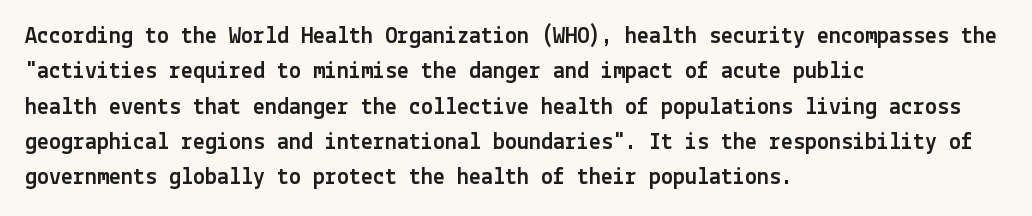
Q: Is the text italic (slanted)? A: No, it is upright.
Q: Is the text underlined? A: No.
Q: How is the paragraph aligned? A: Left-aligned.
Q: Is the spacing between letters normal or unusually wide? A: Normal.
Q: Is the spacing between lines tight, normal or loose? A: Normal.
